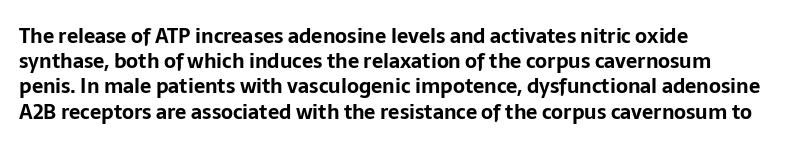
Q: Is the text bold? A: Yes.
Q: Is the text italic (slanted)? A: No, it is upright.
Q: Is the text underlined? A: No.
Q: How is the paragraph aligned? A: Left-aligned.
Q: Is the spacing between letters normal or unusually wide? A: Normal.
Q: Is the spacing between lines tight, normal or loose? A: Normal.
